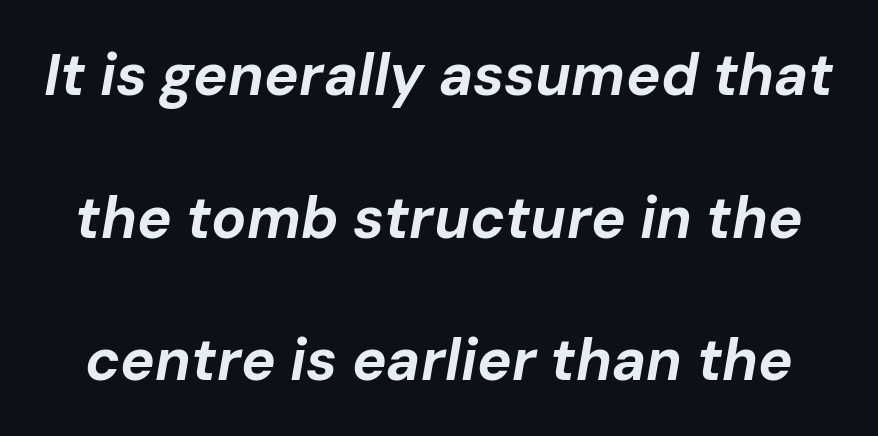
{"italic": "yes", "lean": "right", "slant_degrees": 10, "bold": "yes", "weight": "bold", "width": "normal", "stroke_contrast": "low", "x_height": "medium", "monospaced": "no", "underline": "no", "line_spacing": "loose", "line_spacing_ratio": 2.46, "letter_spacing": "normal", "letter_spacing_em": 0.0, "glyph_px": 58}
